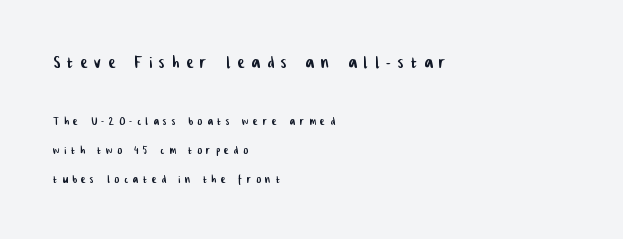
Substantial extra tracking has been applied to these lines. Does the copy run flush right? No — it runs flush left. Baseline-to-baseline distance is far greater than the letter height. Underline: absent. Size hierarchy here favors the leading block over the trailing one.
